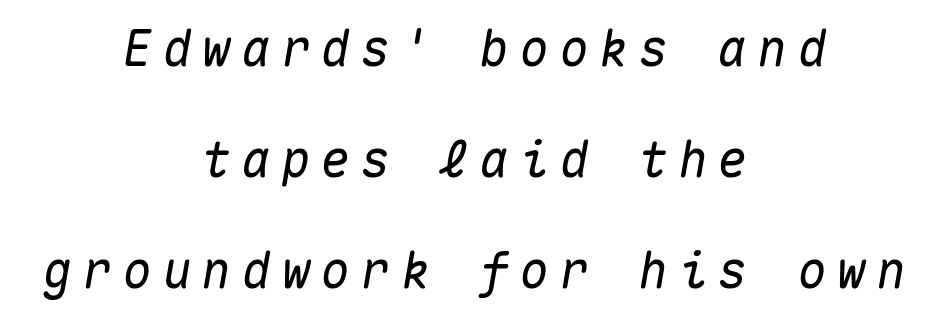
{"italic": "yes", "lean": "right", "slant_degrees": 10, "width": "normal", "stroke_contrast": "medium", "x_height": "medium", "monospaced": "yes", "underline": "no", "align": "center", "line_spacing": "loose", "line_spacing_ratio": 2.27, "letter_spacing": "wide", "letter_spacing_em": 0.21, "glyph_px": 49}
